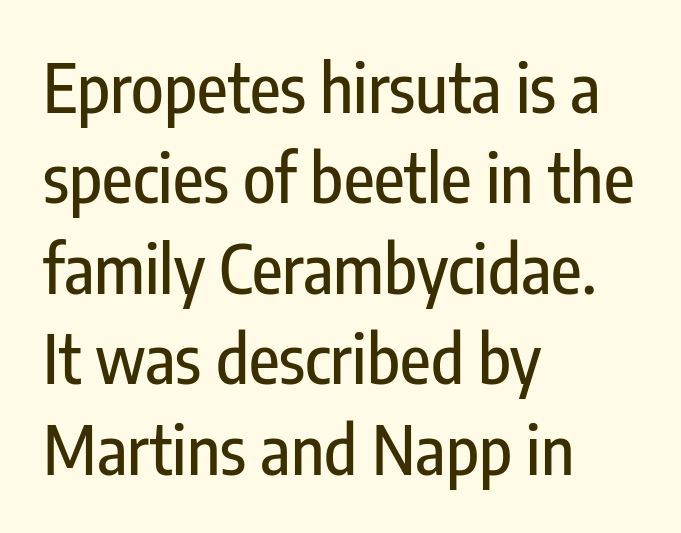
The image shows 67 px condensed sans-serif type, upright; set left-aligned, normal line spacing (1.35x), normal letter spacing, not underlined; low stroke contrast and a medium x-height.
